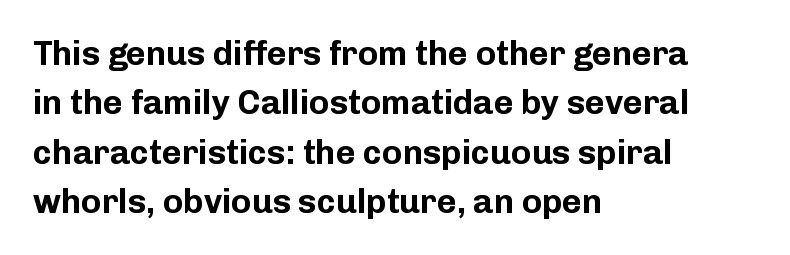
{"serif": "no", "italic": "no", "bold": "yes", "weight": "bold", "width": "normal", "stroke_contrast": "low", "x_height": "medium", "monospaced": "no", "underline": "no", "align": "left", "line_spacing": "normal", "line_spacing_ratio": 1.45, "letter_spacing": "normal", "letter_spacing_em": 0.0, "glyph_px": 34}
